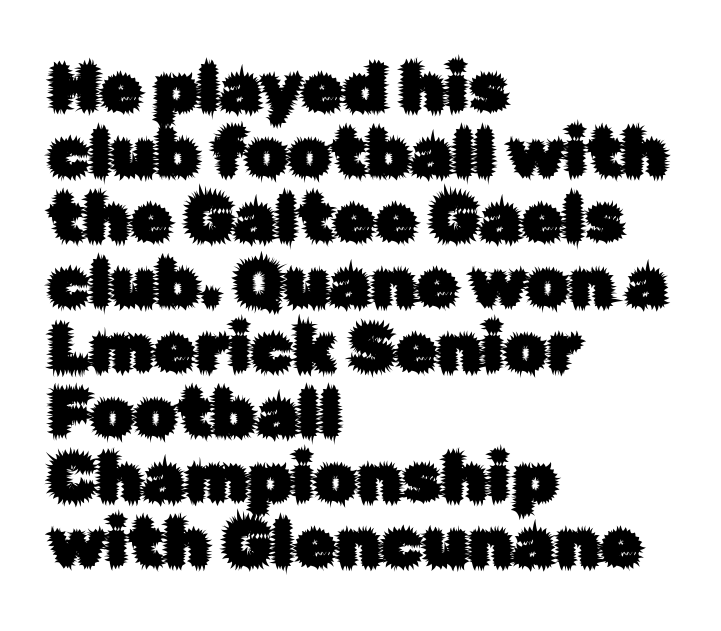
The image shows 67 px sans-serif type, upright; set left-aligned, tight line spacing (0.97x), normal letter spacing, not underlined; low stroke contrast and a medium x-height.
